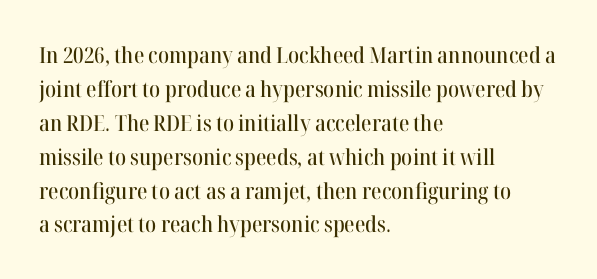
Q: Is the text italic (slanted)? A: No, it is upright.
Q: Is the text underlined? A: No.
Q: How is the paragraph aligned? A: Left-aligned.
Q: Is the spacing between letters normal or unusually wide? A: Normal.
Q: Is the spacing between lines tight, normal or loose? A: Normal.
